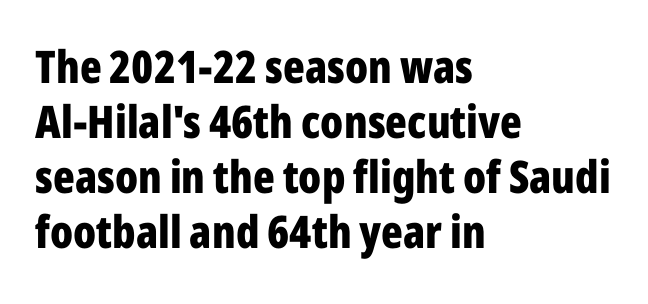
The image shows 45 px bold, condensed sans-serif type, upright; set left-aligned, line spacing 1.22x, normal letter spacing, not underlined; low stroke contrast and a medium x-height.
